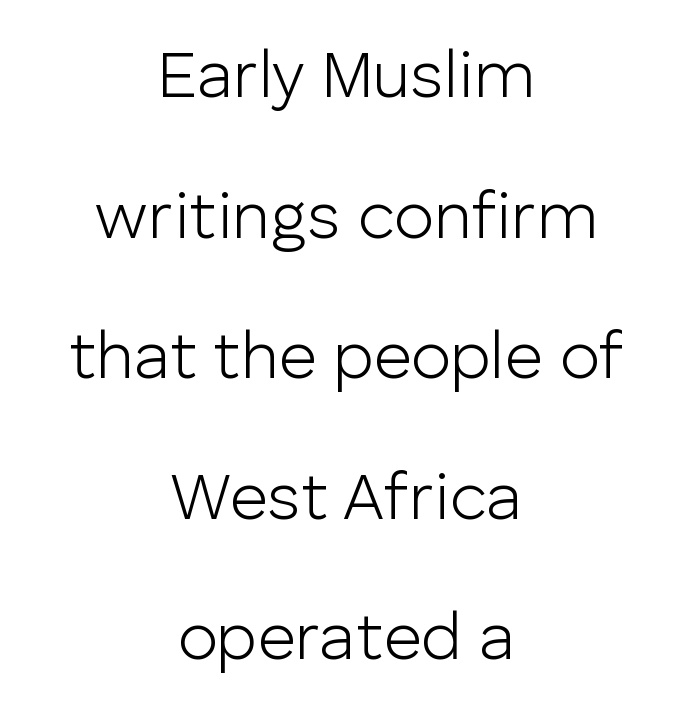
These lines are rendered in a variable-pitch font. Vertical spacing — loose. The typeface chosen for these lines omits serifs. Typeset on center — no edge is straight. The font's upright variant was chosen for this text. Underlining? Definitely not there.
